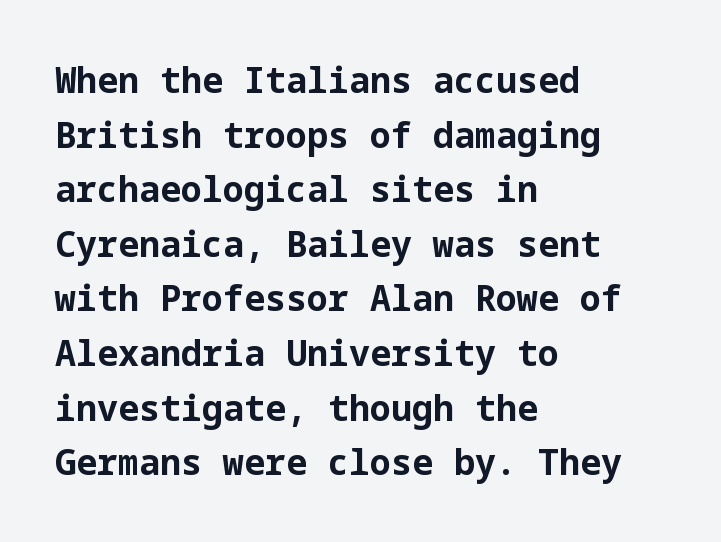
The image shows 35 px bold sans-serif type, upright; set left-aligned, normal line spacing (1.56x), normal letter spacing, not underlined; low stroke contrast and a medium x-height.
